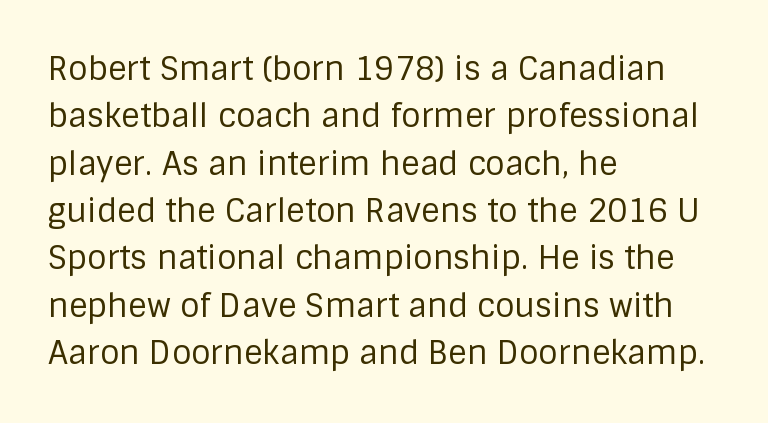
Q: Is the text bold? A: No.
Q: Is the text italic (slanted)? A: No, it is upright.
Q: Is the typeface a serif or a sans-serif typeface? A: Sans-serif.
Q: Is the text underlined? A: No.
Q: How is the paragraph aligned? A: Left-aligned.
Q: Is the spacing between letters normal or unusually wide? A: Normal.
Q: Is the spacing between lines tight, normal or loose? A: Normal.
Q: Width (condensed, normal, or wide)? A: Normal.
Q: Stroke contrast? A: Low.
Q: x-height? A: Large.
Q: Monospaced? A: No.
